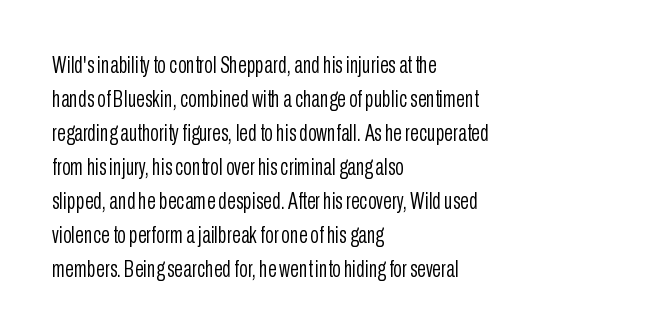
Q: Is the text bold? A: No.
Q: Is the text italic (slanted)? A: No, it is upright.
Q: Is the text underlined? A: No.
Q: How is the paragraph aligned? A: Left-aligned.
Q: Is the spacing between letters normal or unusually wide? A: Normal.
Q: Is the spacing between lines tight, normal or loose? A: Normal.
